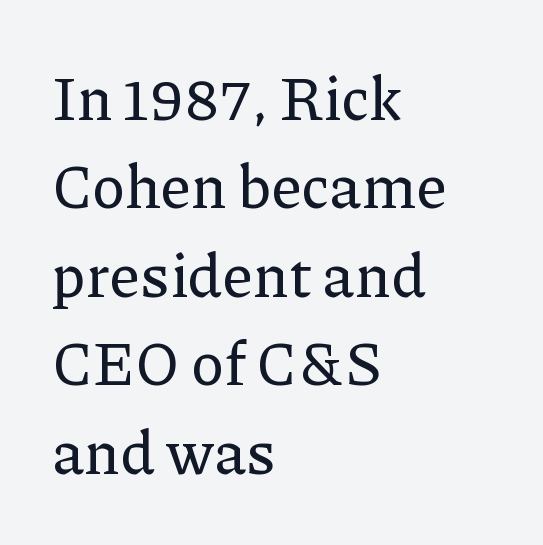
Q: Is the text italic (slanted)? A: No, it is upright.
Q: Is the typeface a serif or a sans-serif typeface? A: Serif.
Q: Is the text underlined? A: No.
Q: How is the paragraph aligned? A: Left-aligned.
Q: Is the spacing between letters normal or unusually wide? A: Normal.
Q: Is the spacing between lines tight, normal or loose? A: Normal.
Q: Width (condensed, normal, or wide)? A: Normal.
Q: Stroke contrast? A: Low.
Q: x-height? A: Medium.
Q: Monospaced? A: No.
